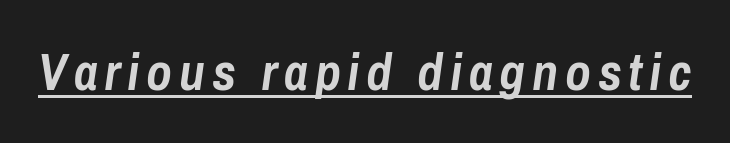
Q: Is the text bold? A: Yes.
Q: Is the text italic (slanted)? A: Yes, it leans right by about 8 degrees.
Q: Is the text underlined? A: Yes.
Q: Width (condensed, normal, or wide)? A: Condensed.
Q: Stroke contrast? A: Low.
Q: x-height? A: Medium.
Q: Monospaced? A: No.
